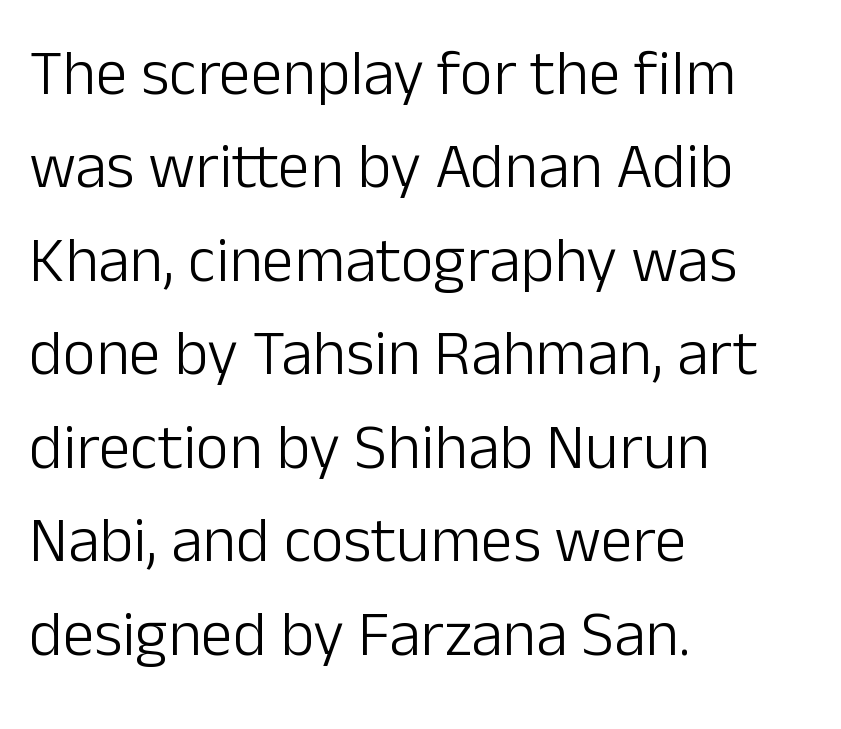
Looks like regular typesetting: each glyph gets only the width it needs. What's the leading like? Ordinary, nothing unusual. Letters rest on an invisible, unmarked baseline. Every character sits straight up, as roman type does. The gaps between neighbouring characters are ordinary and unremarkable.
